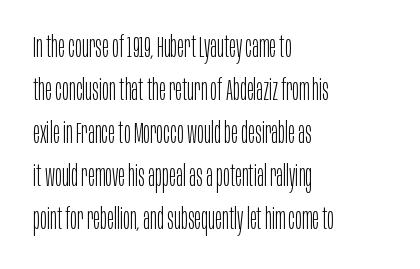
{"serif": "no", "italic": "no", "bold": "no", "weight": "light", "width": "condensed", "stroke_contrast": "low", "x_height": "large", "monospaced": "no", "underline": "no", "align": "left", "line_spacing": "normal", "line_spacing_ratio": 1.48, "letter_spacing": "normal", "letter_spacing_em": 0.0, "glyph_px": 29}
